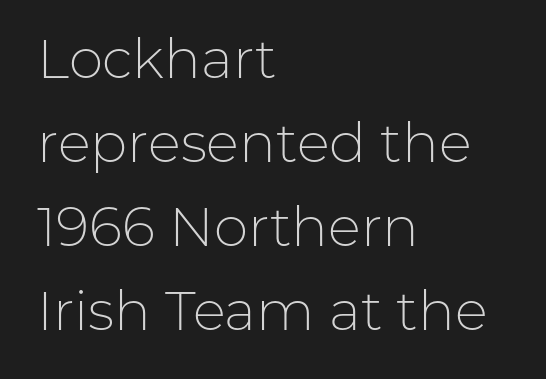
The image shows 55 px light sans-serif type, upright; set left-aligned, normal line spacing (1.53x), normal letter spacing, not underlined; low stroke contrast and a medium x-height.
